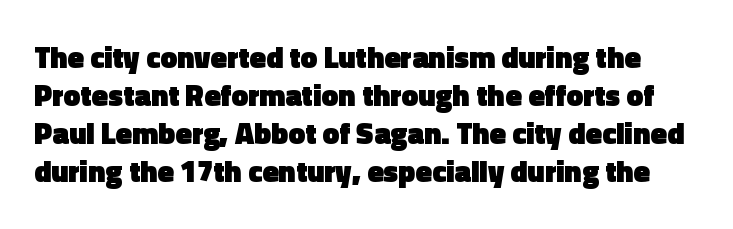
The image shows 30 px heavy sans-serif type, upright; set normal line spacing (1.27x), normal letter spacing, not underlined; a medium x-height.
